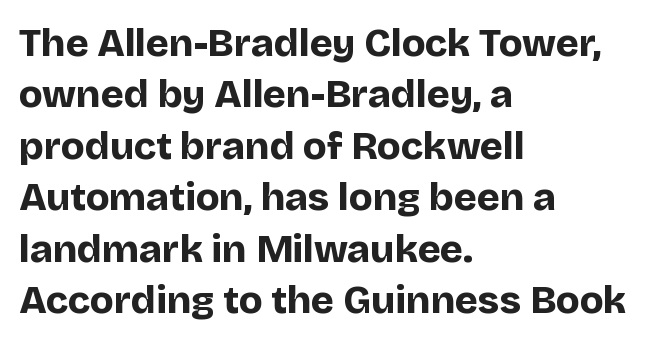
Decoration check: the copy has no underline. These lines are rendered in a variable-pitch font. The type is set solid horizontally, with unmodified tracking. A classic flush-left, rag-right setting is used for this passage.
